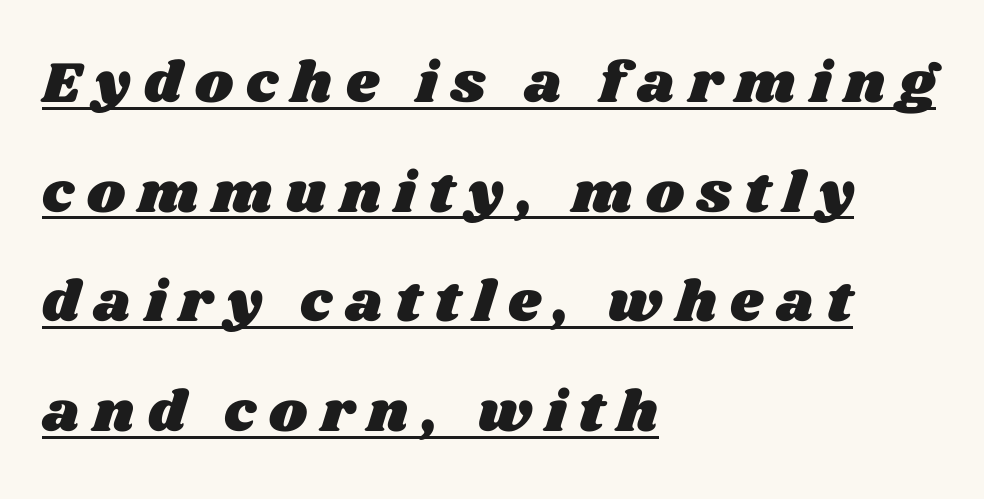
{"width": "wide", "stroke_contrast": "medium", "x_height": "large", "monospaced": "no", "underline": "yes", "align": "left", "line_spacing_ratio": 1.89, "letter_spacing": "wide", "letter_spacing_em": 0.23, "glyph_px": 58}
